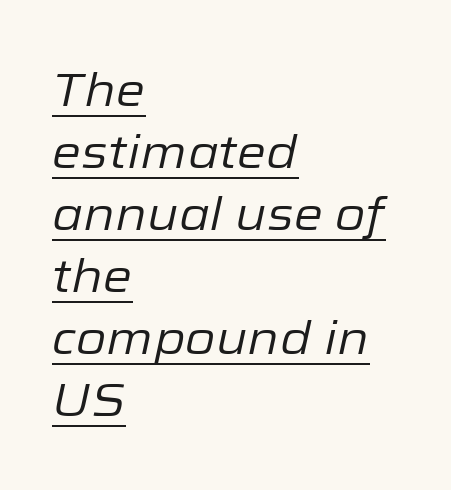
{"italic": "yes", "lean": "right", "slant_degrees": 12, "bold": "no", "weight": "regular", "width": "normal", "stroke_contrast": "low", "x_height": "medium", "monospaced": "no", "underline": "yes", "align": "left", "line_spacing": "normal", "line_spacing_ratio": 1.32, "letter_spacing": "normal", "letter_spacing_em": 0.0, "glyph_px": 47}
